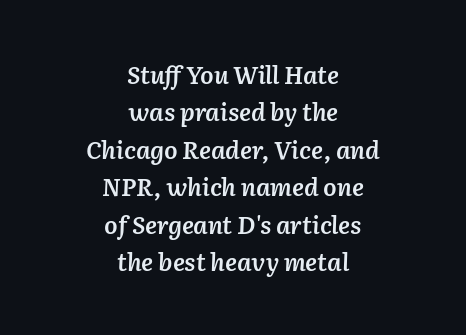
The space directly below the letters is spotless. Compared with ordinary roman type, these characters are visibly tilted. The typesetter chose a symmetrical, centered arrangement here. If you measured baseline to baseline, you'd find a middling distance. What stands out about the letter spacing? Nothing — it is the standard amount. A bit beefed up — I'd call it semibold rather than bold.
